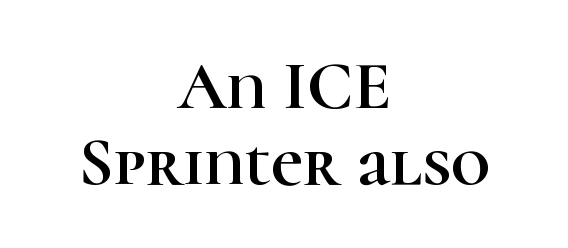
The foot of each line stays bare and open. Do the characters align in a grid? No, the font is proportional. These lines keep a tight, regular rhythm from letter to letter. The setting favours the middle, as headings and verse often do. Quick note: not italic, upright. Are there feet on the stems? There are — it's a serif.
